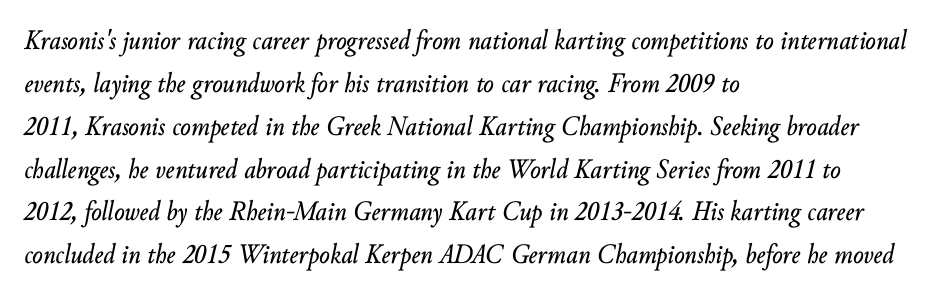
The text block is weighted toward the left margin, trailing off unevenly rightward. The text carries the slant typical of an italic or oblique font. Summary of vertical rhythm: regular, with standard interline spacing. Honestly, the letter spacing is just normal — you wouldn't notice it. Here the designer chose a conventional face with non-uniform glyph widths. The gap between lines stays unmarked.
